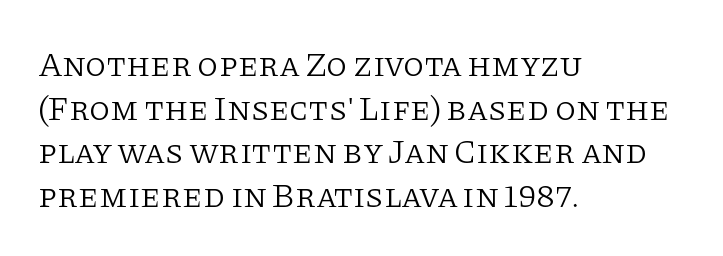
The image shows 34 px light serif type, upright; set left-aligned, normal line spacing (1.28x), normal letter spacing, not underlined; low stroke contrast and a large x-height.
